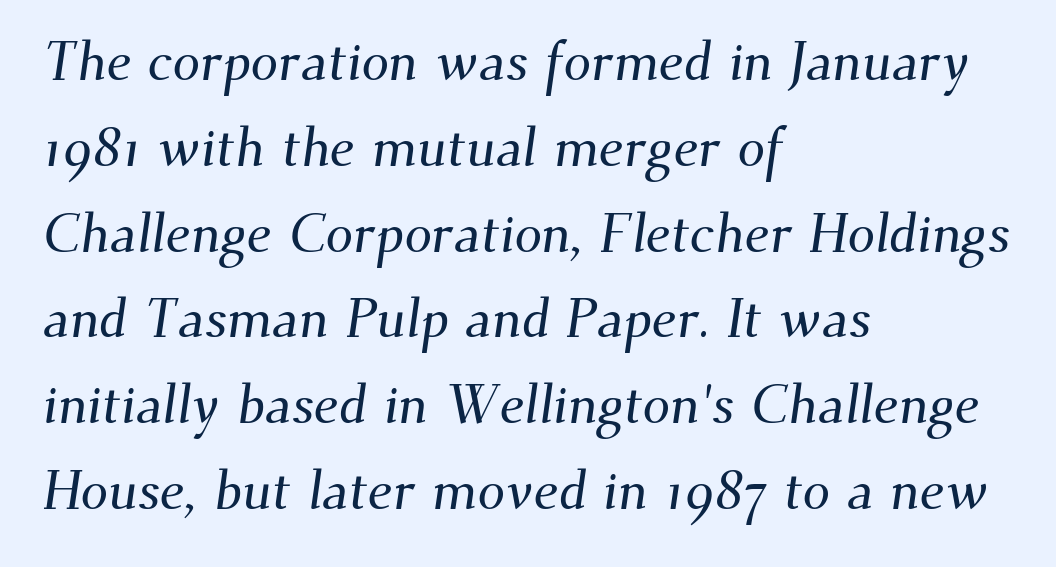
The image shows 55 px serif type; set left-aligned, normal line spacing (1.56x), normal letter spacing, not underlined; medium stroke contrast and a small x-height.
